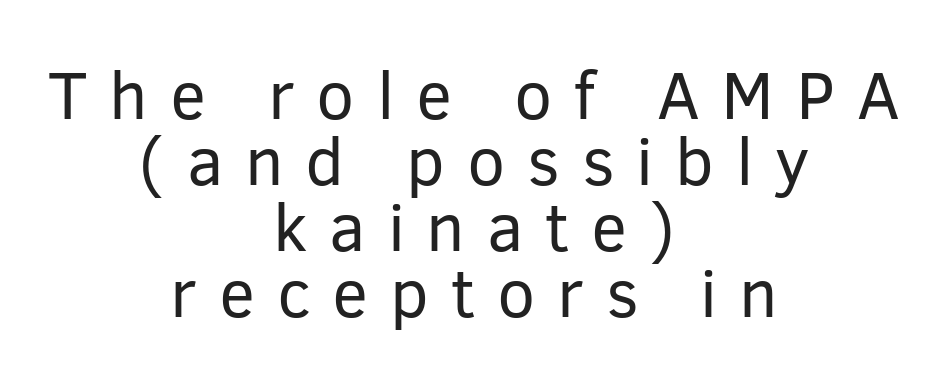
The image shows 68 px regular-weight sans-serif type, upright; set centered, tight line spacing (0.97x), unusually wide letter spacing (+0.32 em), not underlined; low stroke contrast and a medium x-height.
